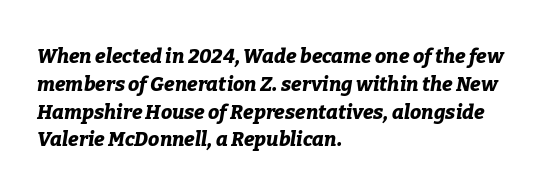
The image shows 20 px bold type, italic (leaning right); set left-aligned, normal line spacing (1.39x), normal letter spacing, not underlined.
